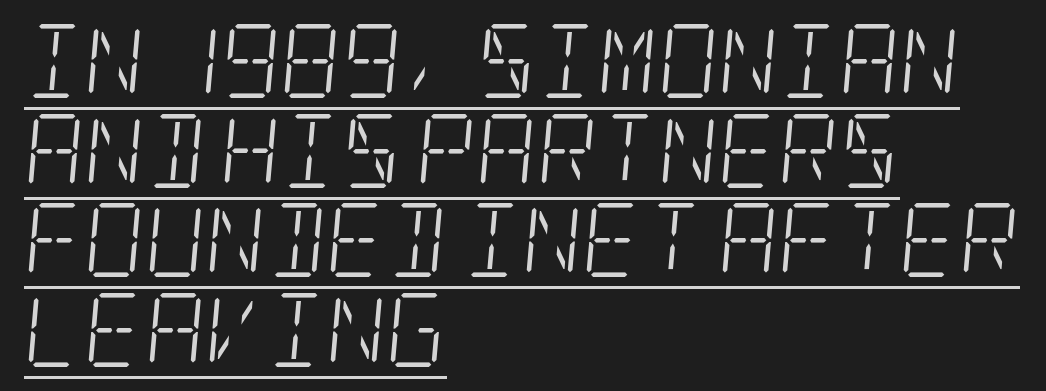
{"serif": "yes", "italic": "yes", "lean": "right", "slant_degrees": 5, "bold": "no", "weight": "light", "width": "condensed", "stroke_contrast": "low", "x_height": "large", "underline": "yes", "align": "left", "line_spacing_ratio": 1.21, "letter_spacing": "normal", "letter_spacing_em": 0.0, "glyph_px": 74}
